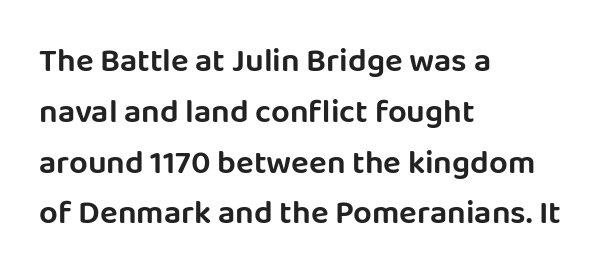
The lettering stays uniformly vertical, giving the passage a roman look. Type style note: lacks serifs. The leading is moderate, giving the passage an even texture. The lines in this sample share a left origin and differ only in where they stop. Check the space under the baseline: it is left empty. Spacing verdict: proportional, widths tailored to each character.
